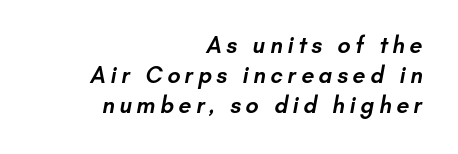
Q: Is the text bold? A: Semi-bold.
Q: Is the text underlined? A: No.
Q: How is the paragraph aligned? A: Right-aligned.
Q: Is the spacing between letters normal or unusually wide? A: Unusually wide.
Q: Is the spacing between lines tight, normal or loose? A: Normal.
